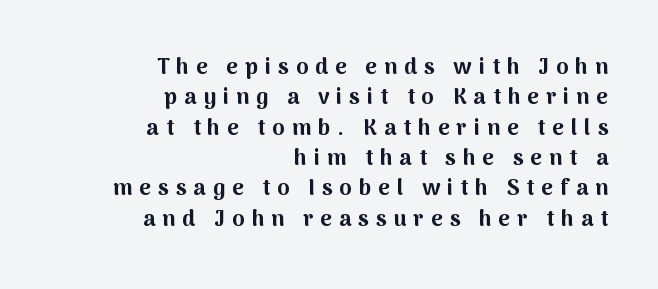
Q: Is the text bold? A: Yes.
Q: Is the text italic (slanted)? A: No, it is upright.
Q: Is the text underlined? A: No.
Q: How is the paragraph aligned? A: Right-aligned.
Q: Is the spacing between letters normal or unusually wide? A: Unusually wide.
Q: Is the spacing between lines tight, normal or loose? A: Normal.
